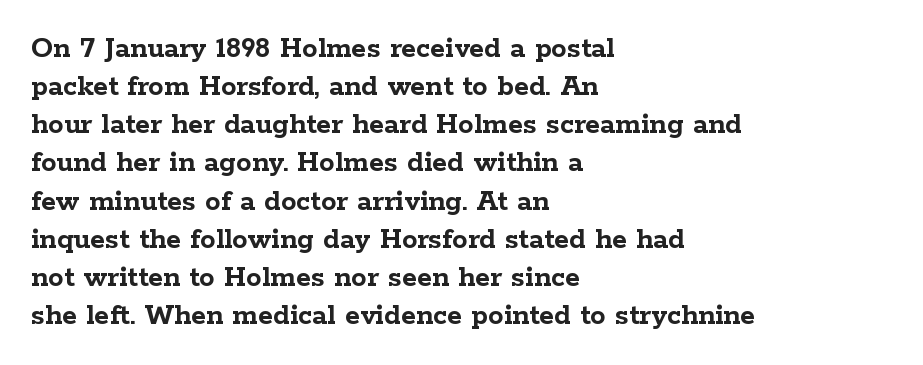
The image shows 31 px semibold, wide serif type, upright; set left-aligned, line spacing 1.23x, normal letter spacing, not underlined; low stroke contrast and a medium x-height.
